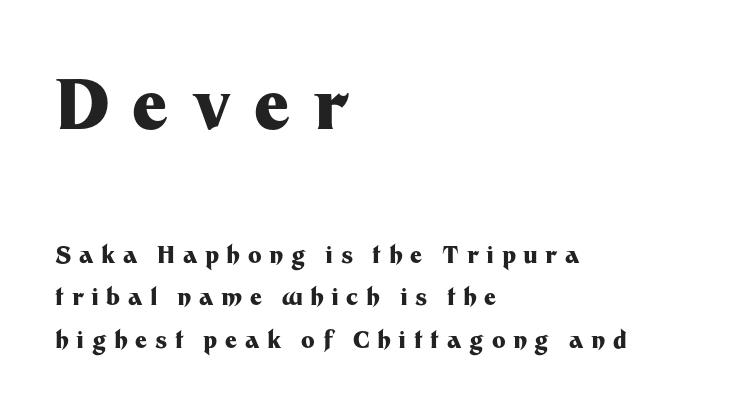
Q: Is the text bold? A: Yes.
Q: Is the text italic (slanted)? A: No, it is upright.
Q: Is the typeface a serif or a sans-serif typeface? A: Sans-serif.
Q: Is the text underlined? A: No.
Q: How is the paragraph aligned? A: Left-aligned.
Q: Is the spacing between letters normal or unusually wide? A: Unusually wide.
Q: Which block of text is set in a larger size, the first (top) or the second (bottom)? A: The first (top) one.
Q: Width (condensed, normal, or wide)? A: Normal.
Q: Stroke contrast? A: Medium.
Q: x-height? A: Medium.
Q: Monospaced? A: No.
